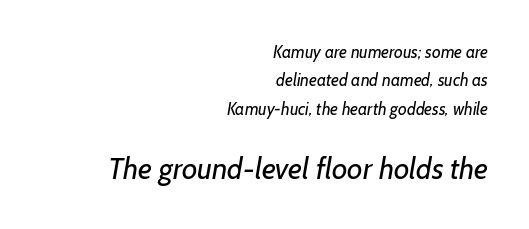
{"serif": "no", "bold": "no", "weight": "regular", "width": "normal", "stroke_contrast": "low", "x_height": "medium", "monospaced": "no", "underline": "no", "align": "right", "line_spacing": "normal", "line_spacing_ratio": 1.67, "letter_spacing": "normal", "letter_spacing_em": 0.0, "larger_block": "second", "size_ratio": 1.76, "glyph_px": 30}
